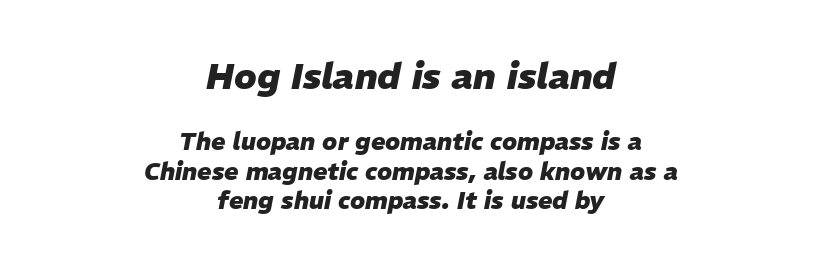
Q: Is the text bold? A: Yes.
Q: Is the text italic (slanted)? A: Yes, it leans right by about 11 degrees.
Q: Is the text underlined? A: No.
Q: How is the paragraph aligned? A: Centered.
Q: Is the spacing between letters normal or unusually wide? A: Normal.
Q: Which block of text is set in a larger size, the first (top) or the second (bottom)? A: The first (top) one.
Q: Width (condensed, normal, or wide)? A: Normal.
Q: Stroke contrast? A: Low.
Q: x-height? A: Medium.
Q: Monospaced? A: No.
